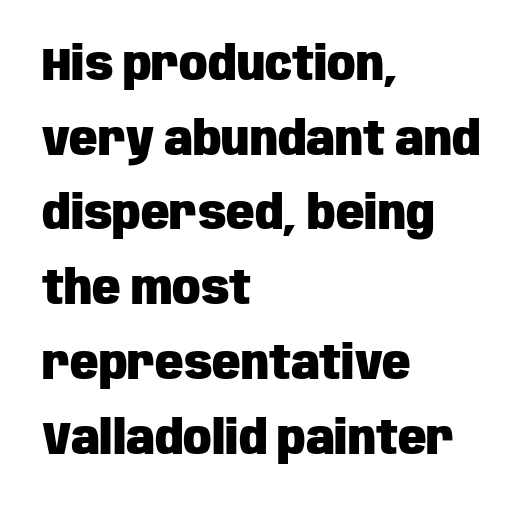
Q: Is the text bold? A: Yes.
Q: Is the text italic (slanted)? A: No, it is upright.
Q: Is the typeface a serif or a sans-serif typeface? A: Sans-serif.
Q: Is the text underlined? A: No.
Q: How is the paragraph aligned? A: Left-aligned.
Q: Is the spacing between letters normal or unusually wide? A: Normal.
Q: Is the spacing between lines tight, normal or loose? A: Normal.
Q: Width (condensed, normal, or wide)? A: Condensed.
Q: Stroke contrast? A: Low.
Q: x-height? A: Large.
Q: Monospaced? A: No.
